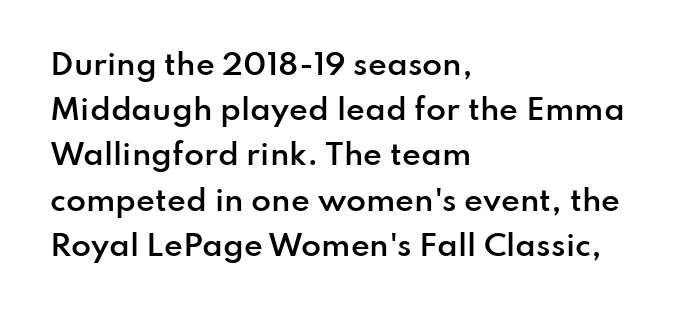
Anything drawn beneath the words? Only blank space. No feet cap the strokes, marking this as sans-serif type. The lines sit at an ordinary, default distance from one another. Note the varied advance widths — an 'i' is clearly narrower than an 'm'.
